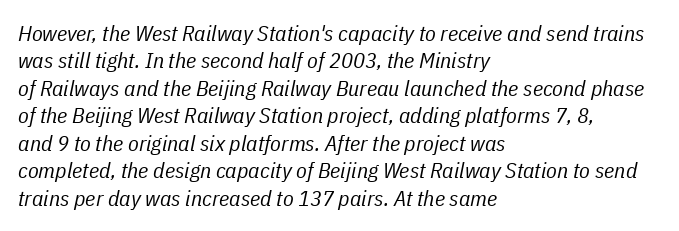
The image shows 22 px text type, italic (leaning right); set left-aligned, normal line spacing (1.25x), normal letter spacing, not underlined.
